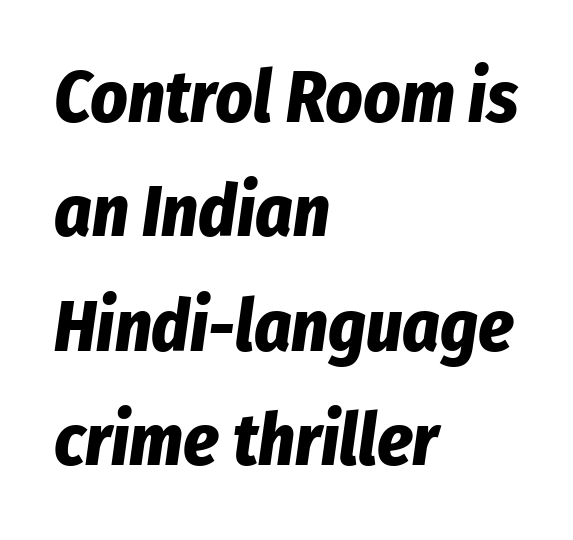
Q: Is the text bold? A: Yes.
Q: Is the text italic (slanted)? A: Yes, it leans right by about 8 degrees.
Q: Is the text underlined? A: No.
Q: How is the paragraph aligned? A: Left-aligned.
Q: Is the spacing between letters normal or unusually wide? A: Normal.
Q: Is the spacing between lines tight, normal or loose? A: Normal.
Q: Width (condensed, normal, or wide)? A: Condensed.
Q: Stroke contrast? A: Low.
Q: x-height? A: Medium.
Q: Monospaced? A: No.
